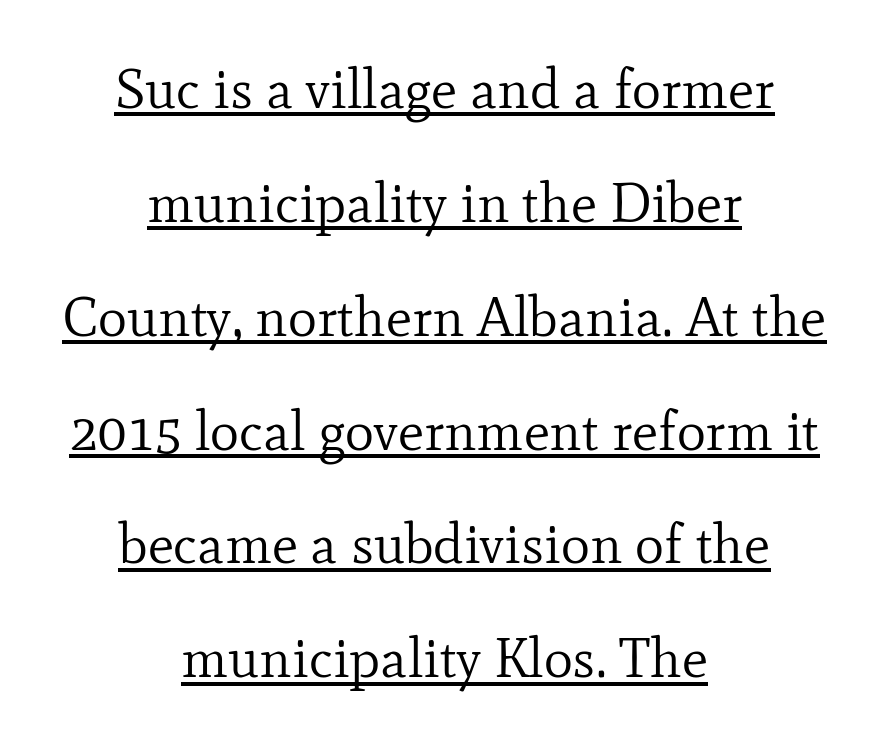
The image shows 55 px regular-weight serif type, upright; set centered, loose line spacing (2.07x), normal letter spacing, underlined; low stroke contrast and a small x-height.
